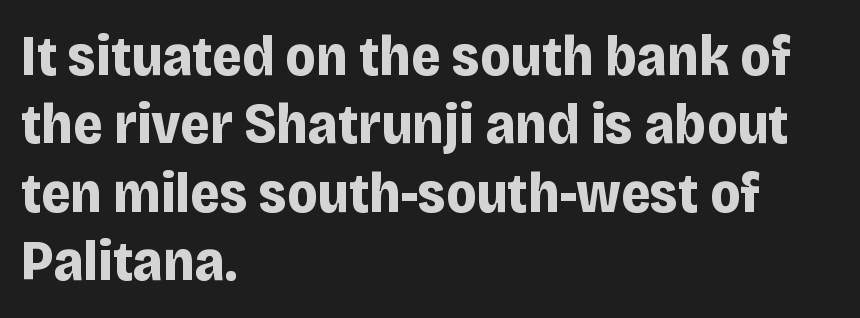
{"serif": "no", "italic": "no", "bold": "yes", "weight": "bold", "width": "normal", "stroke_contrast": "low", "x_height": "large", "monospaced": "no", "underline": "no", "align": "left", "line_spacing_ratio": 1.2, "letter_spacing": "normal", "letter_spacing_em": 0.0, "glyph_px": 57}
